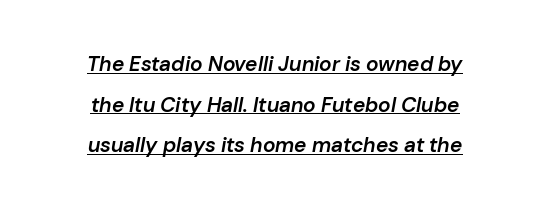
{"italic": "yes", "lean": "right", "slant_degrees": 10, "bold": "semi", "underline": "yes", "align": "center", "line_spacing": "loose", "line_spacing_ratio": 1.93, "letter_spacing": "normal", "letter_spacing_em": 0.0, "glyph_px": 21}
